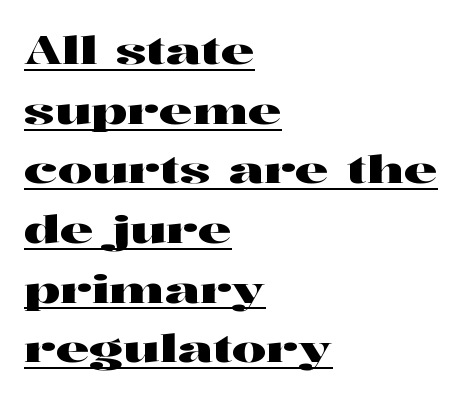
These lines stack with their left ends in a neat column. Serif or sans? Serif — the stroke terminals have little feet. Unlike italic type, these characters show no tilt at all. Short note: letters normally spaced. Each letter keeps its own natural width here, so spacing adapts to shape. Compared with undecorated copy, this sample adds a rule below the words.
